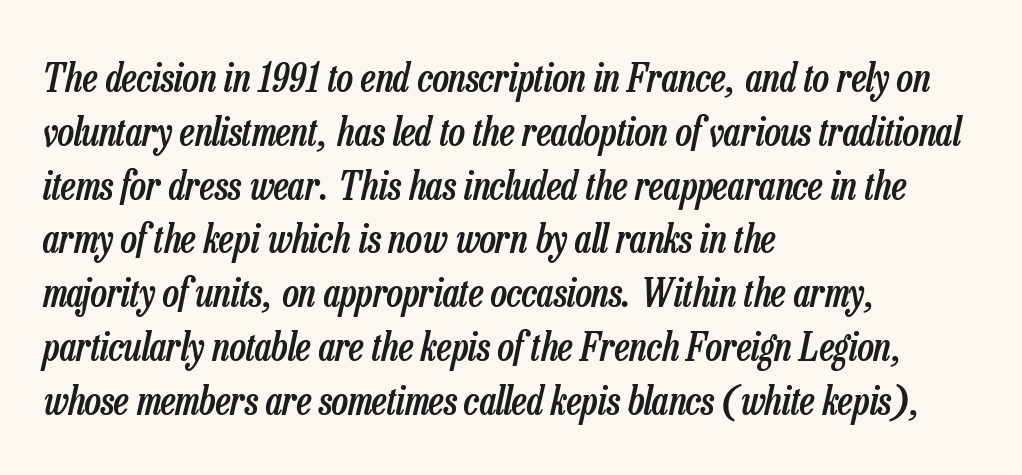
The image shows 39 px semibold, condensed type, italic (leaning right); set left-aligned, normal line spacing (1.38x), normal letter spacing, not underlined; low stroke contrast and a medium x-height.
